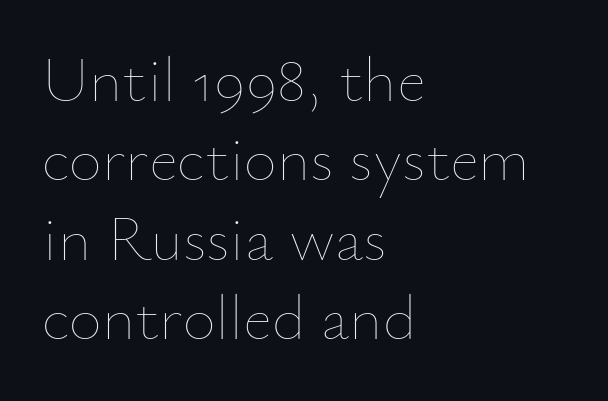
Q: Is the text bold? A: No.
Q: Is the text italic (slanted)? A: No, it is upright.
Q: Is the text underlined? A: No.
Q: How is the paragraph aligned? A: Left-aligned.
Q: Is the spacing between letters normal or unusually wide? A: Normal.
Q: Width (condensed, normal, or wide)? A: Normal.
Q: Stroke contrast? A: Low.
Q: x-height? A: Small.
Q: Monospaced? A: No.
